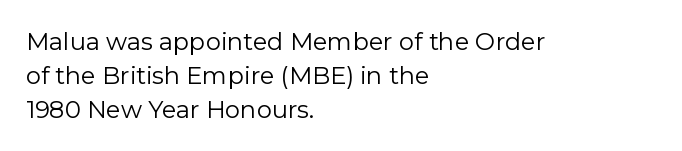
Decoration check: the copy has no underline. Teacher's note: observe the even left margin — that is flush-left alignment. Interline gaps are of average width in this sample. No chunkiness to these letters — they're not bold. These lines were composed using upright roman letters.
